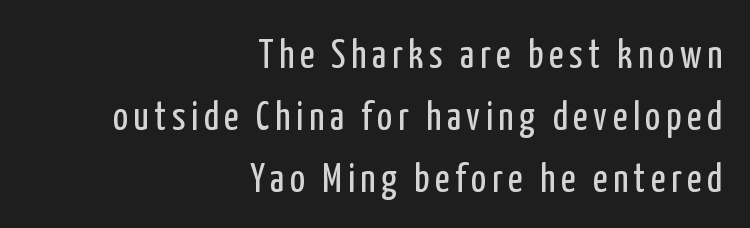
The rendering uses natural spacing where letterforms have individual widths. Letters have the restrained weight of plain body copy at most. The words here are not underlined. Designer's note — italics off, roman on. Summary of vertical rhythm: regular, with standard interline spacing. Visually the block forms a straight wall on the right and a jagged coastline on the left.
